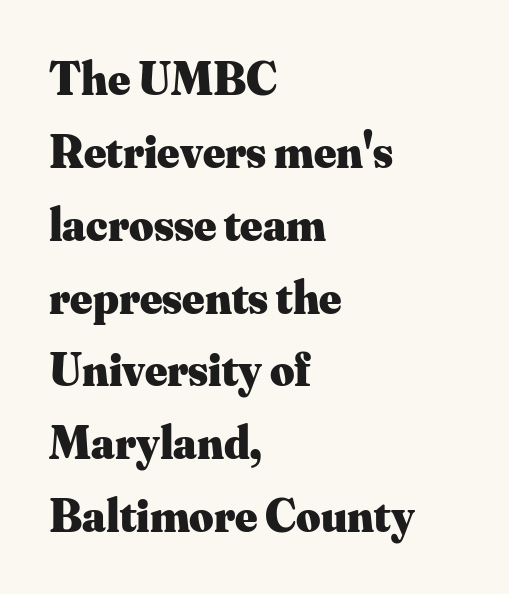
{"serif": "yes", "italic": "no", "bold": "yes", "weight": "heavy", "width": "normal", "stroke_contrast": "medium", "x_height": "small", "monospaced": "no", "underline": "no", "align": "left", "line_spacing": "normal", "line_spacing_ratio": 1.55, "letter_spacing": "normal", "letter_spacing_em": 0.0, "glyph_px": 47}
